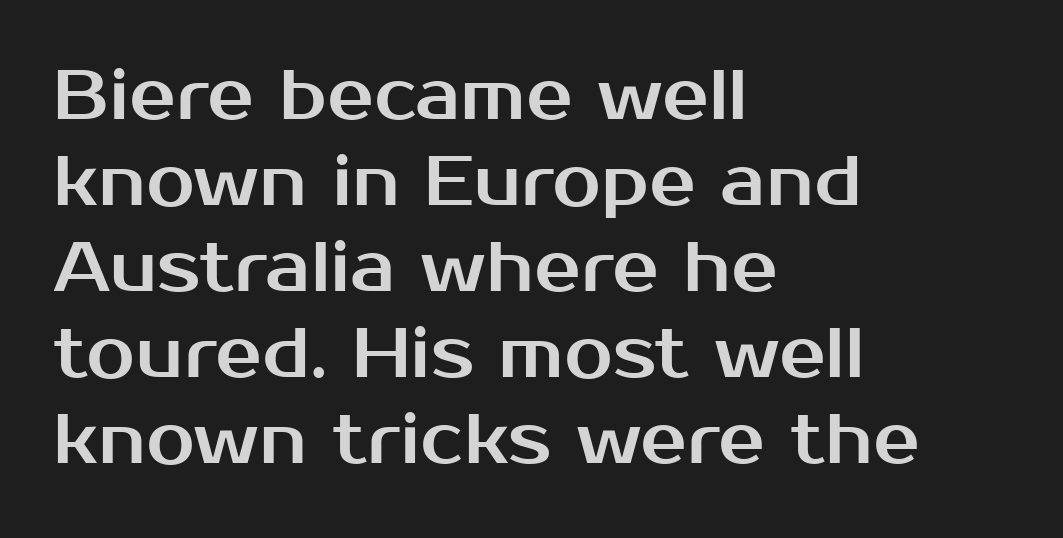
The image shows 70 px sans-serif type, upright; set left-aligned, line spacing 1.23x, normal letter spacing, not underlined; medium stroke contrast and a medium x-height.
